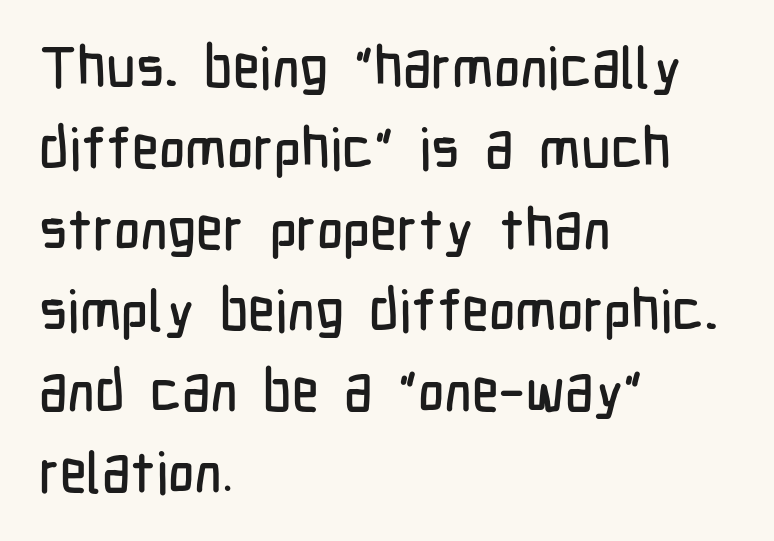
{"serif": "no", "italic": "no", "width": "condensed", "stroke_contrast": "low", "x_height": "medium", "monospaced": "no", "underline": "no", "align": "left", "line_spacing": "normal", "line_spacing_ratio": 1.42, "letter_spacing": "normal", "letter_spacing_em": 0.0, "glyph_px": 57}
